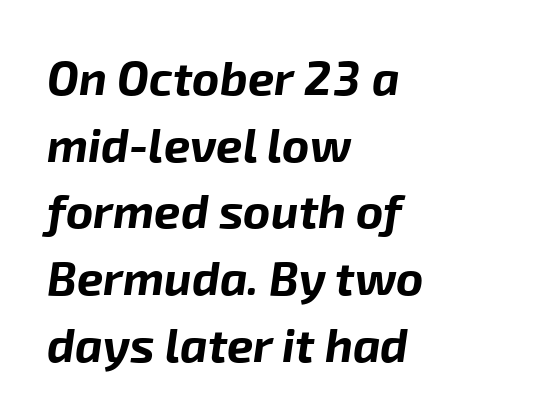
Q: Is the text bold? A: Yes.
Q: Is the text italic (slanted)? A: Yes, it leans right by about 8 degrees.
Q: Is the text underlined? A: No.
Q: How is the paragraph aligned? A: Left-aligned.
Q: Is the spacing between letters normal or unusually wide? A: Normal.
Q: Is the spacing between lines tight, normal or loose? A: Normal.
Q: Width (condensed, normal, or wide)? A: Normal.
Q: Stroke contrast? A: Low.
Q: x-height? A: Medium.
Q: Monospaced? A: No.
